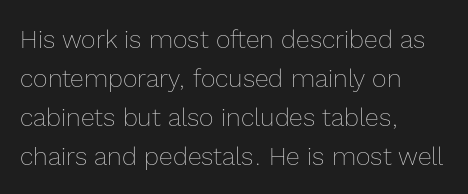
The space between consecutive lines is moderate. In terms of letterspacing, this is plain default setting. This rendering features lettering with no underline. Is the stroke heavy? The answer is a plain regular-or-lighter.
